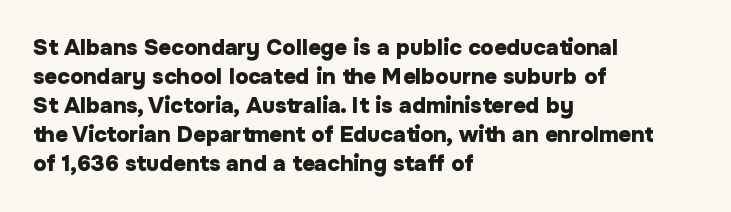
{"italic": "no", "bold": "yes", "underline": "no", "align": "left", "line_spacing": "normal", "line_spacing_ratio": 1.32, "letter_spacing": "normal", "letter_spacing_em": 0.0, "glyph_px": 22}
